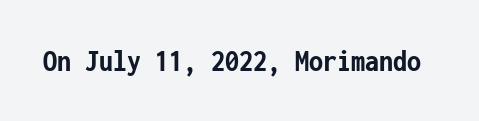
Grotesque or geometric, the face here clearly has no serifs. I'd describe the lettering as bold — thick and assertive. Monospaced: the letters line up in strict vertical columns. The words here are not underlined.
